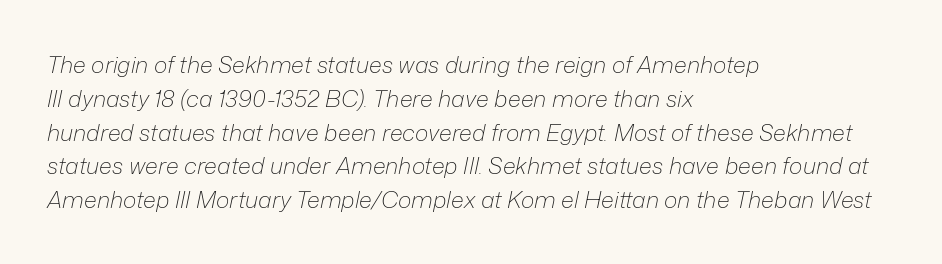
The image shows 23 px text type, italic (leaning right); set left-aligned, normal line spacing (1.47x), normal letter spacing, not underlined.
